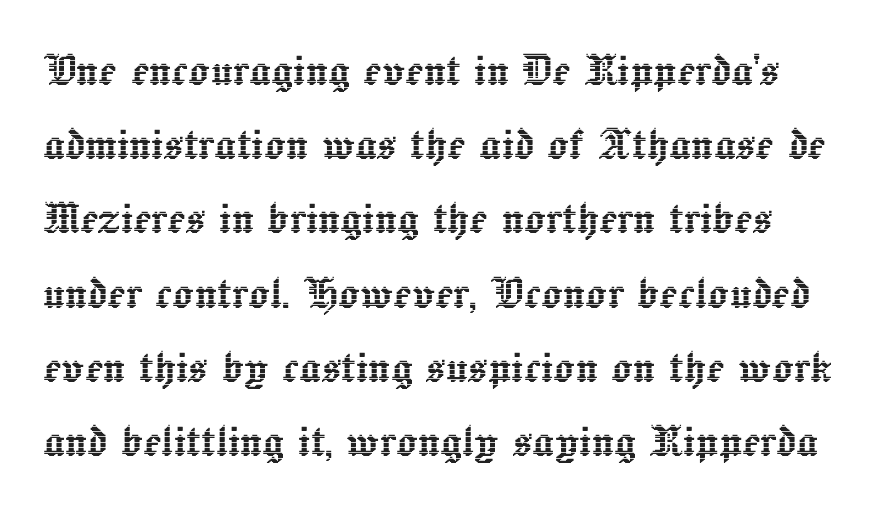
You could not count columns in this text — the font is proportionally spaced. Every stem runs plumb, perpendicular to the baseline. The block of text has a typical density, with ordinary space between rows. Is the letter spacing exaggerated? No — it looks like the ordinary default. Lines of text with bare space underneath.
